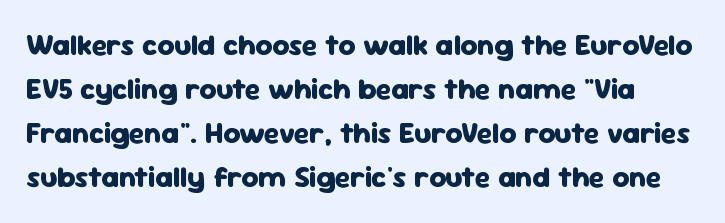
Upright lettering throughout. Underline: absent. Do the characters align in a grid? No, the font is proportional. Does the leading feel generous? No, just average.
